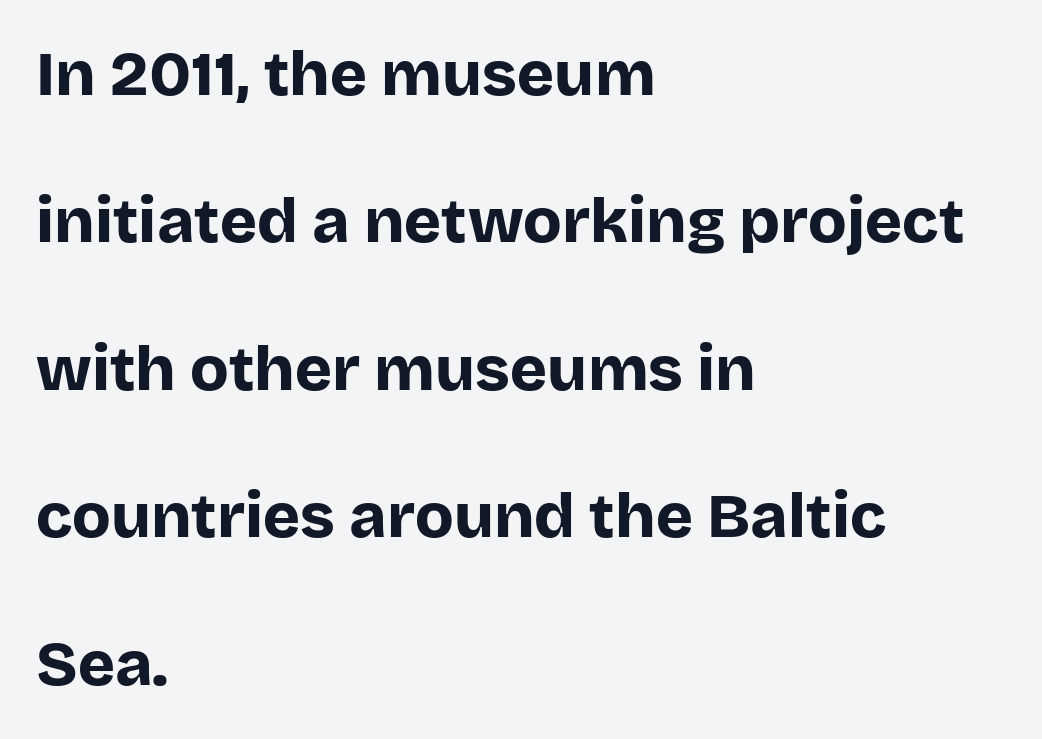
The image shows 63 px bold sans-serif type, upright; set left-aligned, loose line spacing (2.34x), normal letter spacing, not underlined; low stroke contrast and a large x-height.
